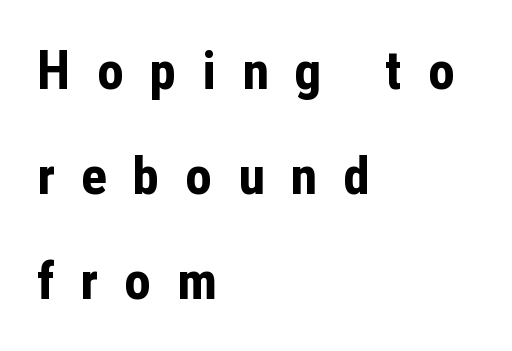
{"serif": "no", "italic": "no", "bold": "yes", "weight": "bold", "width": "condensed", "stroke_contrast": "low", "x_height": "medium", "monospaced": "no", "underline": "no", "align": "left", "line_spacing": "loose", "line_spacing_ratio": 1.91, "letter_spacing": "wide", "letter_spacing_em": 0.47, "glyph_px": 55}
